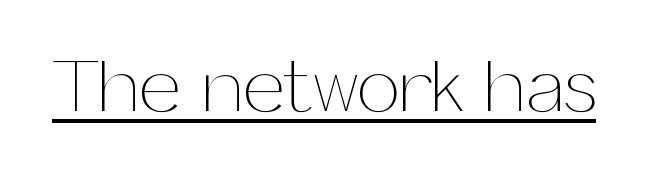
{"italic": "no", "bold": "no", "weight": "thin", "width": "normal", "stroke_contrast": "medium", "x_height": "medium", "monospaced": "no", "underline": "yes", "letter_spacing": "normal", "letter_spacing_em": 0.0, "glyph_px": 76}
